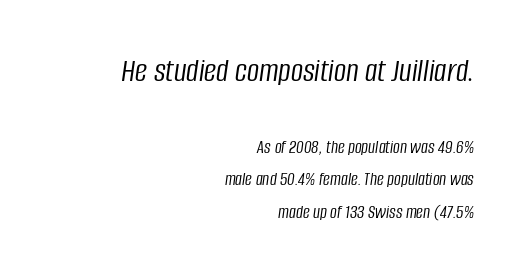
How would I describe the line gaps? Plain and ordinary. Heft: none added — not bold. How are the letters spaced? Ordinarily, with no added tracking. The face used here has a pronounced slope to its letters. This rendering features lettering with no underline.
